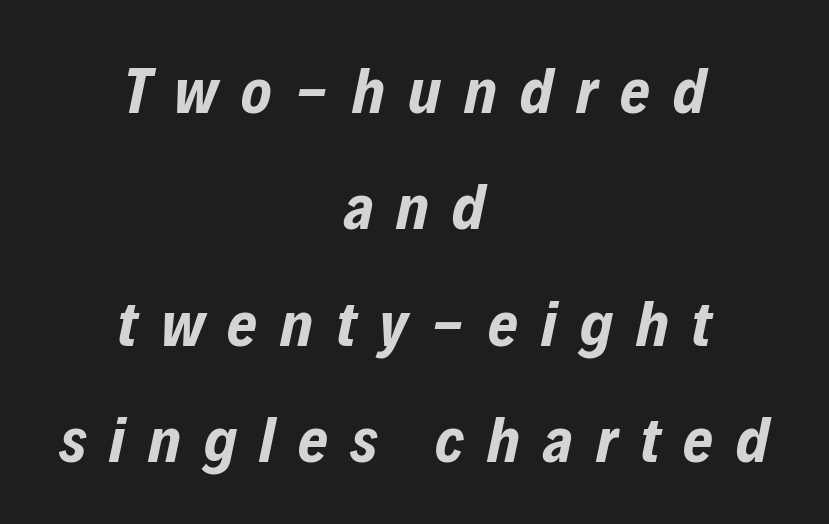
{"italic": "yes", "lean": "right", "slant_degrees": 12, "bold": "yes", "weight": "bold", "width": "condensed", "stroke_contrast": "low", "x_height": "medium", "monospaced": "no", "underline": "no", "align": "center", "line_spacing_ratio": 1.82, "letter_spacing": "wide", "letter_spacing_em": 0.36, "glyph_px": 64}
